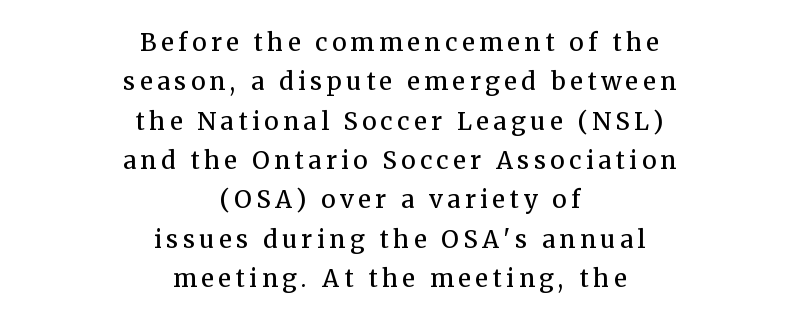
{"italic": "no", "bold": "semi", "underline": "no", "align": "center", "line_spacing": "normal", "line_spacing_ratio": 1.64, "glyph_px": 24}
